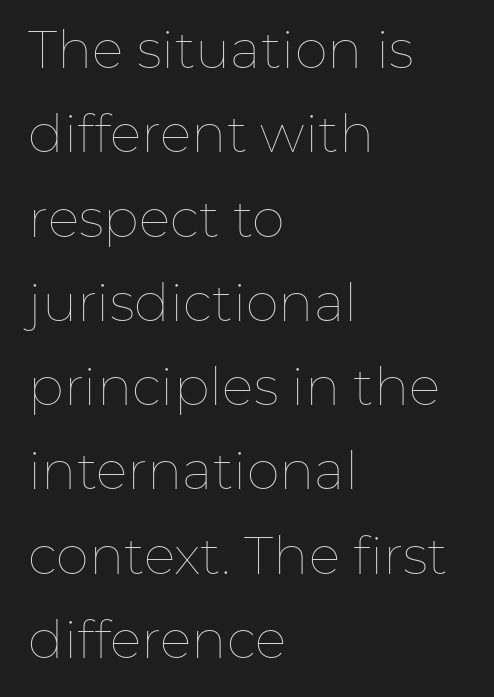
Q: Is the text bold? A: No.
Q: Is the text italic (slanted)? A: No, it is upright.
Q: Is the text underlined? A: No.
Q: How is the paragraph aligned? A: Left-aligned.
Q: Is the spacing between letters normal or unusually wide? A: Normal.
Q: Is the spacing between lines tight, normal or loose? A: Normal.
Q: Width (condensed, normal, or wide)? A: Normal.
Q: Stroke contrast? A: Low.
Q: x-height? A: Medium.
Q: Monospaced? A: No.
